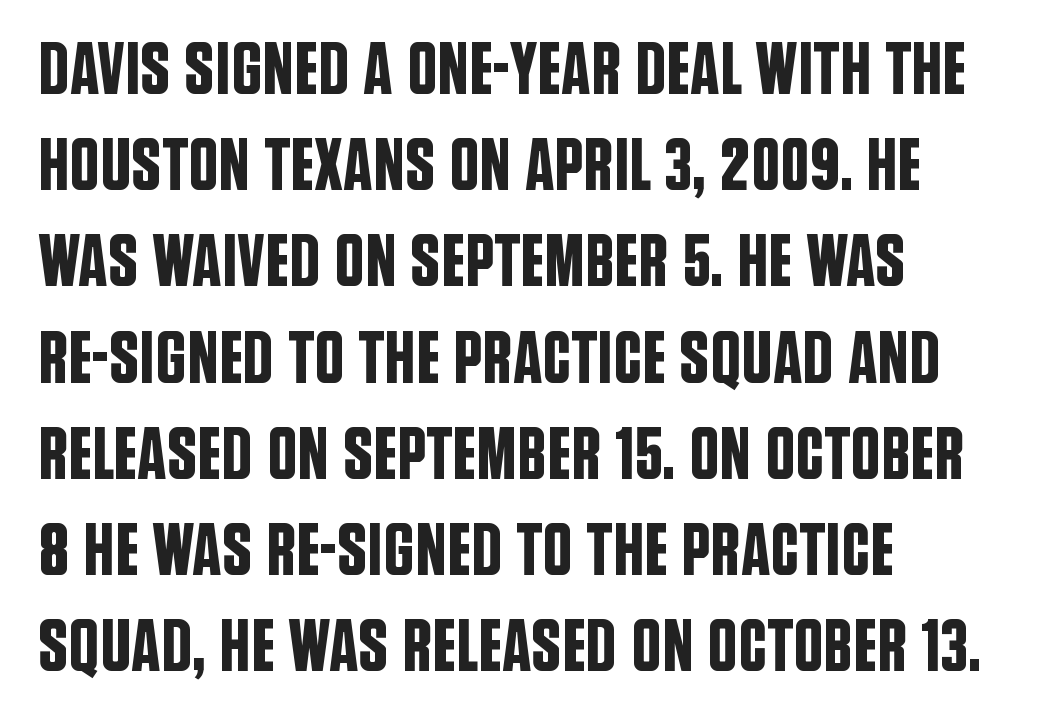
Q: Is the text italic (slanted)? A: No, it is upright.
Q: Is the typeface a serif or a sans-serif typeface? A: Sans-serif.
Q: Is the text underlined? A: No.
Q: How is the paragraph aligned? A: Left-aligned.
Q: Is the spacing between letters normal or unusually wide? A: Normal.
Q: Is the spacing between lines tight, normal or loose? A: Normal.
Q: Width (condensed, normal, or wide)? A: Condensed.
Q: Stroke contrast? A: Low.
Q: x-height? A: Large.
Q: Monospaced? A: No.
